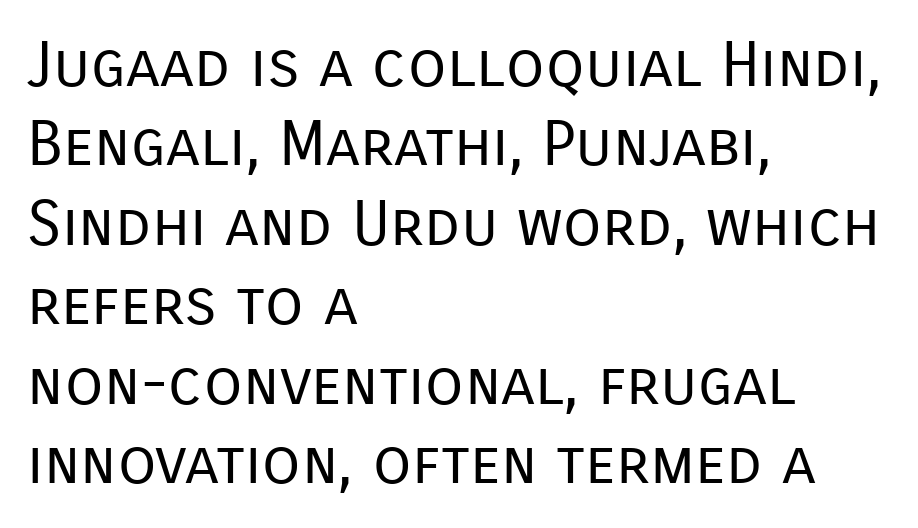
{"serif": "no", "italic": "no", "bold": "no", "weight": "regular", "width": "normal", "stroke_contrast": "low", "x_height": "medium", "monospaced": "no", "underline": "no", "align": "left", "line_spacing": "normal", "line_spacing_ratio": 1.26, "letter_spacing": "normal", "letter_spacing_em": 0.0, "glyph_px": 63}
